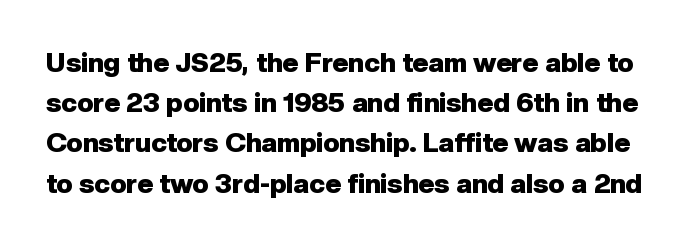
The strokes are fattened all the way to bold. A roman cut, with each character standing at attention. Only glyphs here, with clear space below each row. Regarding leading, the lines here are spaced in the standard way. The type is set solid horizontally, with unmodified tracking.
